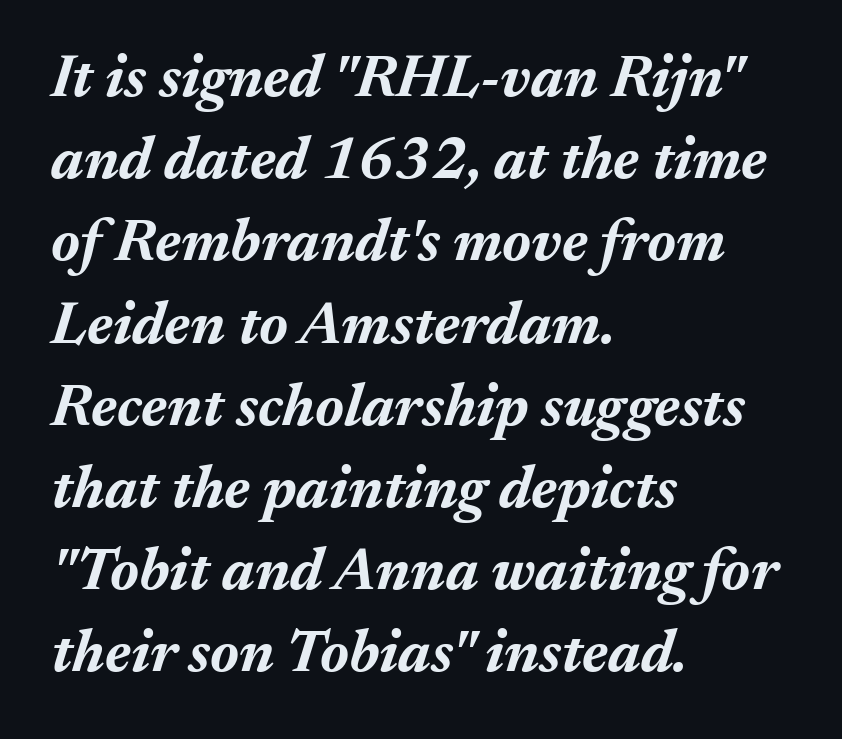
Beneath every word, the page is bare. A full-strength bold gives these letters their thick strokes. The letters are slanted; this is an italic face. If you measured baseline to baseline, you'd find a middling distance. A typesetter would call this zero additional tracking.
